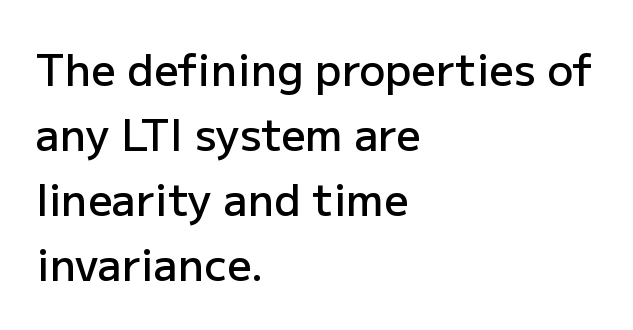
Q: Is the text bold? A: Semi-bold.
Q: Is the text italic (slanted)? A: No, it is upright.
Q: Is the typeface a serif or a sans-serif typeface? A: Sans-serif.
Q: Is the text underlined? A: No.
Q: How is the paragraph aligned? A: Left-aligned.
Q: Is the spacing between letters normal or unusually wide? A: Normal.
Q: Is the spacing between lines tight, normal or loose? A: Normal.
Q: Width (condensed, normal, or wide)? A: Normal.
Q: Stroke contrast? A: Low.
Q: x-height? A: Medium.
Q: Monospaced? A: No.
